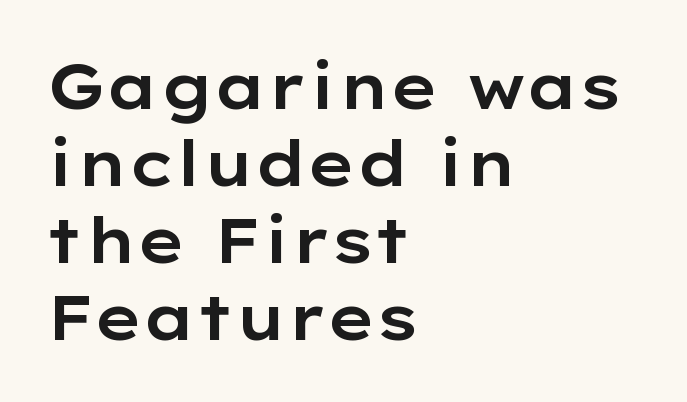
Q: Is the text italic (slanted)? A: No, it is upright.
Q: Is the typeface a serif or a sans-serif typeface? A: Sans-serif.
Q: Is the text underlined? A: No.
Q: How is the paragraph aligned? A: Left-aligned.
Q: Is the spacing between letters normal or unusually wide? A: Normal.
Q: Width (condensed, normal, or wide)? A: Wide.
Q: Stroke contrast? A: Low.
Q: x-height? A: Medium.
Q: Monospaced? A: No.
